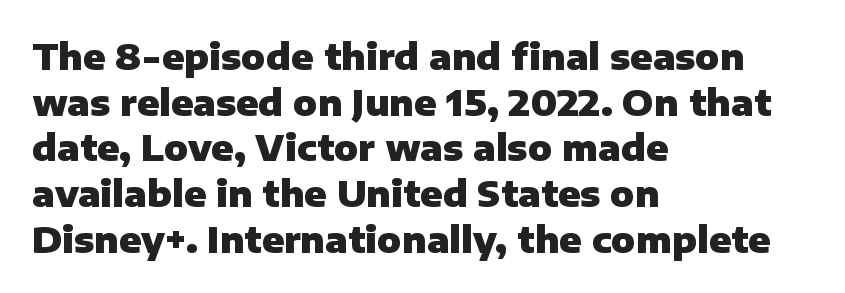
Q: Is the text bold? A: Yes.
Q: Is the text italic (slanted)? A: No, it is upright.
Q: Is the typeface a serif or a sans-serif typeface? A: Sans-serif.
Q: Is the text underlined? A: No.
Q: How is the paragraph aligned? A: Left-aligned.
Q: Is the spacing between letters normal or unusually wide? A: Normal.
Q: Is the spacing between lines tight, normal or loose? A: Normal.
Q: Width (condensed, normal, or wide)? A: Normal.
Q: Stroke contrast? A: Low.
Q: x-height? A: Medium.
Q: Monospaced? A: No.
